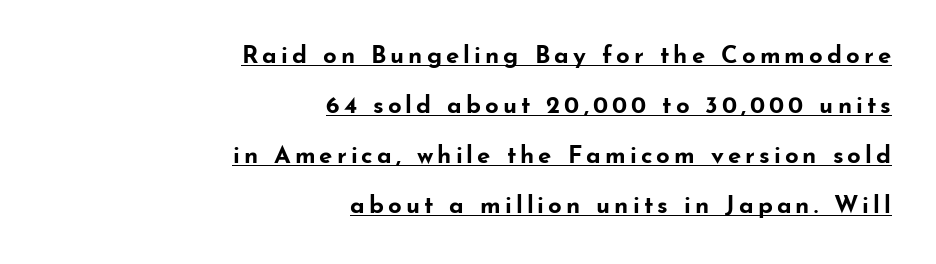
{"italic": "no", "bold": "yes", "underline": "yes", "align": "right", "line_spacing": "loose", "line_spacing_ratio": 2.08, "glyph_px": 24}
